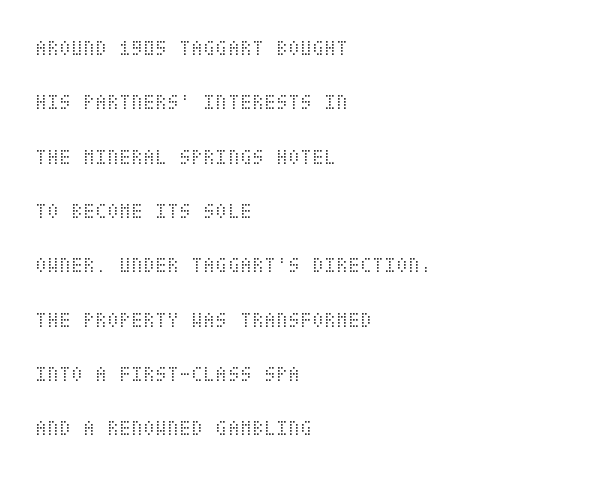
The image shows 22 px text type, upright; set left-aligned, loose line spacing (2.47x), normal letter spacing, not underlined.
